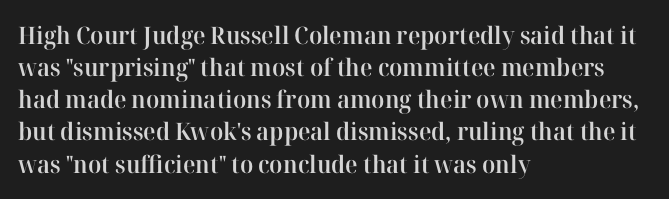
Q: Is the text bold? A: Semi-bold.
Q: Is the text italic (slanted)? A: No, it is upright.
Q: Is the text underlined? A: No.
Q: How is the paragraph aligned? A: Left-aligned.
Q: Is the spacing between letters normal or unusually wide? A: Normal.
Q: Is the spacing between lines tight, normal or loose? A: Normal.
